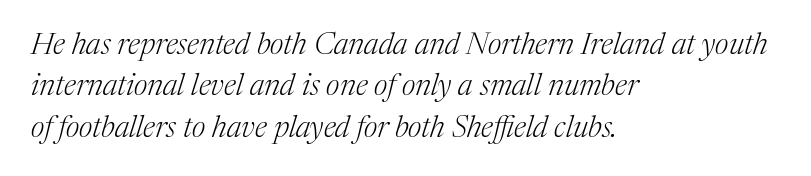
The image shows 30 px light serif type, italic (leaning right); set left-aligned, normal line spacing (1.38x), normal letter spacing, not underlined; medium stroke contrast and a medium x-height.
